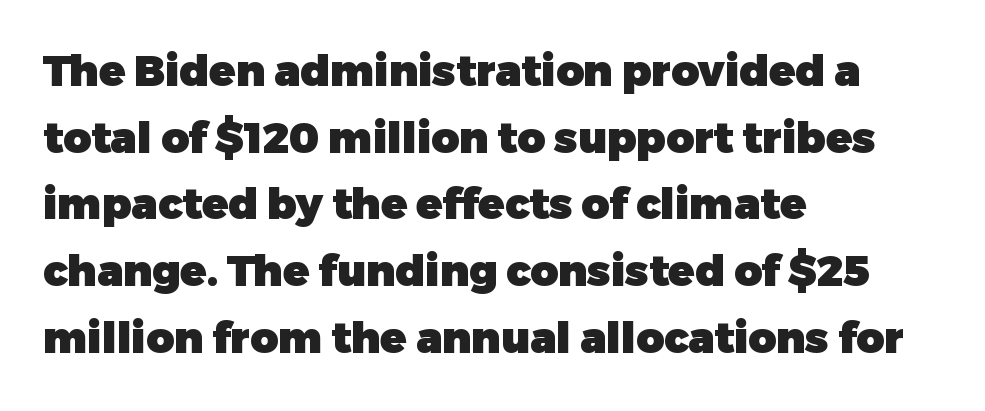
The image shows 43 px heavy sans-serif type, upright; set left-aligned, normal line spacing (1.55x), normal letter spacing, not underlined; low stroke contrast and a medium x-height.
